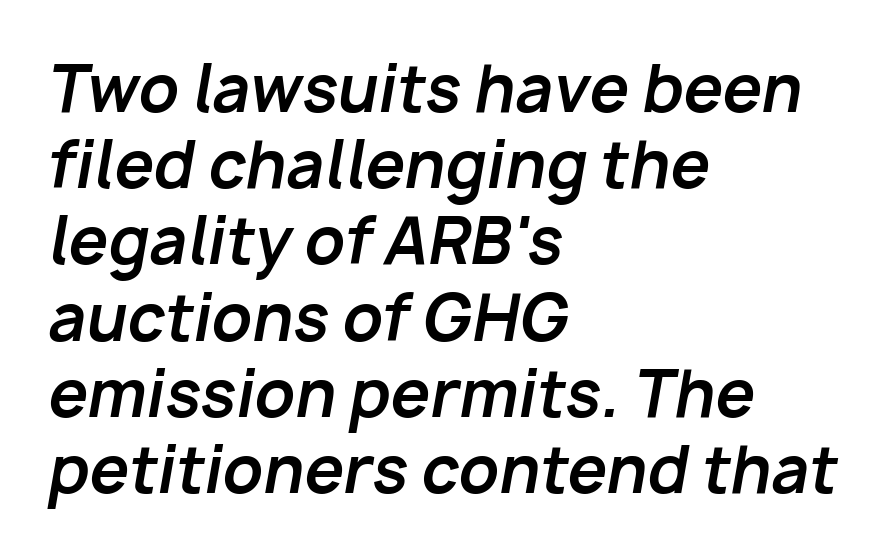
Q: Is the text bold? A: Yes.
Q: Is the text italic (slanted)? A: Yes, it leans right by about 10 degrees.
Q: Is the text underlined? A: No.
Q: How is the paragraph aligned? A: Left-aligned.
Q: Is the spacing between letters normal or unusually wide? A: Normal.
Q: Width (condensed, normal, or wide)? A: Normal.
Q: Stroke contrast? A: Low.
Q: x-height? A: Medium.
Q: Monospaced? A: No.
